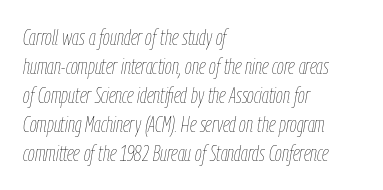
Rendered with sloped, italic letterforms. Line spacing here is normal. Nothing unusual about the tracking: characters are spaced as the font intends. Stem width sits at or under what a default text font uses. Notice how the passage keeps a crisp vertical edge on the left only. Underlining? Definitely not there.
